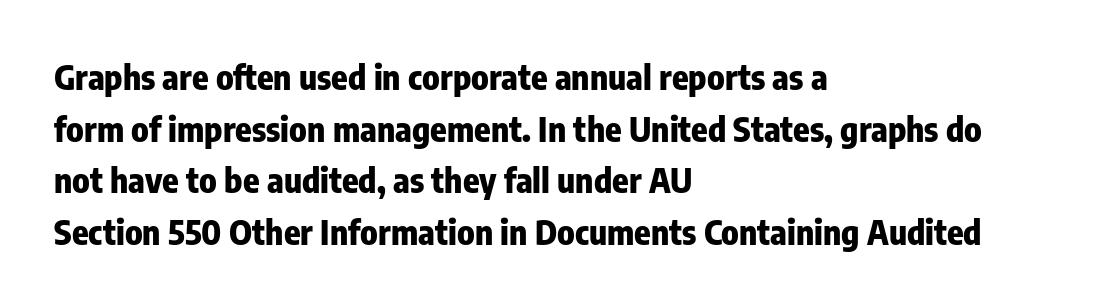
Q: Is the text bold? A: Yes.
Q: Is the text italic (slanted)? A: No, it is upright.
Q: Is the typeface a serif or a sans-serif typeface? A: Sans-serif.
Q: Is the text underlined? A: No.
Q: How is the paragraph aligned? A: Left-aligned.
Q: Is the spacing between letters normal or unusually wide? A: Normal.
Q: Is the spacing between lines tight, normal or loose? A: Normal.
Q: Width (condensed, normal, or wide)? A: Condensed.
Q: Stroke contrast? A: Low.
Q: x-height? A: Medium.
Q: Monospaced? A: No.
